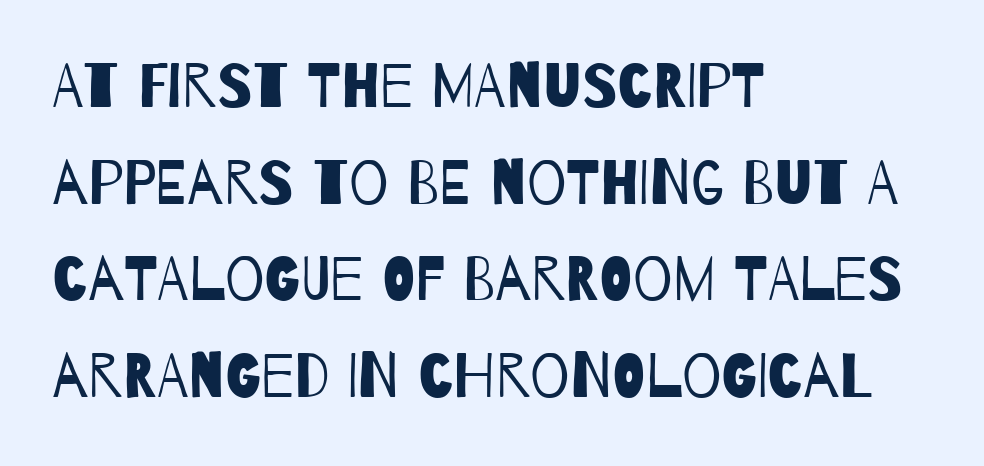
The image shows 62 px regular-weight, condensed sans-serif type; set left-aligned, normal line spacing (1.56x), normal letter spacing, not underlined; low stroke contrast and a large x-height.
